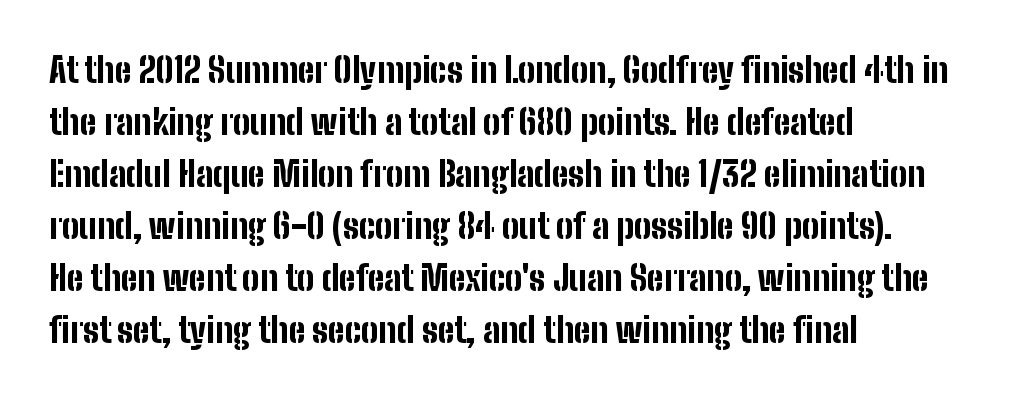
The image shows 34 px bold, condensed sans-serif type, upright; set left-aligned, normal line spacing (1.53x), normal letter spacing, not underlined; low stroke contrast and a medium x-height.
